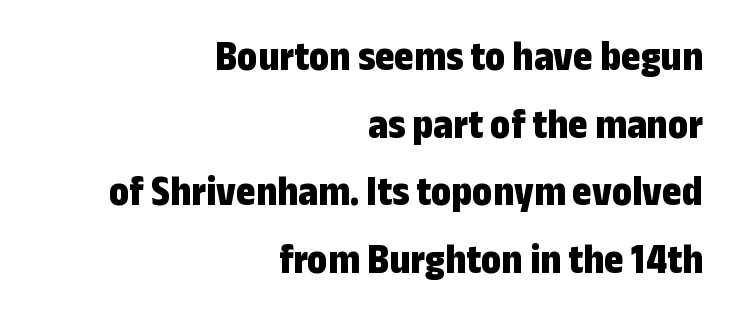
The image shows 42 px bold, condensed sans-serif type, upright; set right-aligned, normal line spacing (1.61x), normal letter spacing, not underlined; low stroke contrast and a medium x-height.
